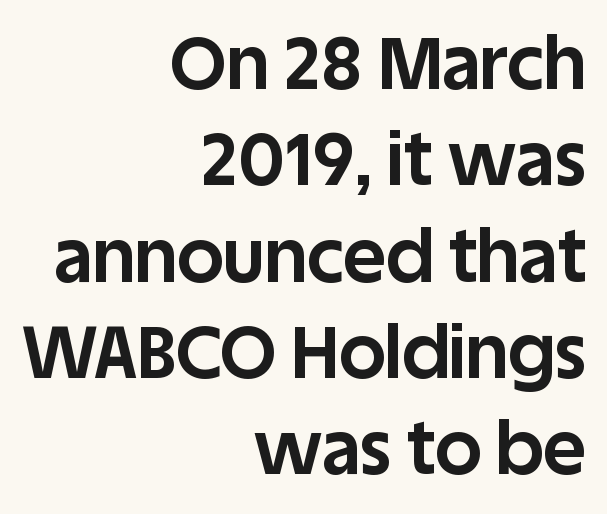
{"serif": "no", "italic": "no", "bold": "yes", "weight": "bold", "width": "normal", "stroke_contrast": "low", "x_height": "large", "monospaced": "no", "underline": "no", "align": "right", "line_spacing": "normal", "line_spacing_ratio": 1.32, "letter_spacing": "normal", "letter_spacing_em": 0.0, "glyph_px": 73}
